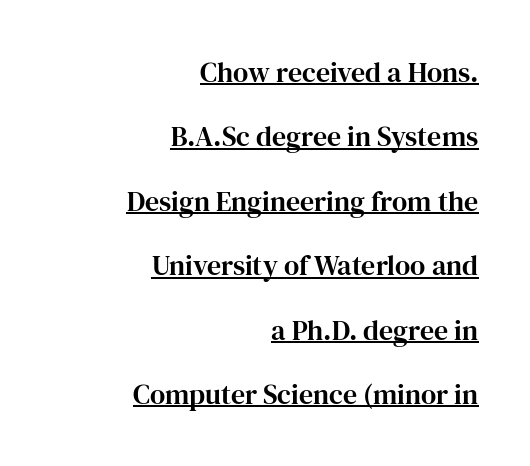
{"serif": "yes", "italic": "no", "width": "normal", "stroke_contrast": "high", "x_height": "medium", "monospaced": "no", "underline": "yes", "align": "right", "line_spacing": "loose", "line_spacing_ratio": 2.3, "letter_spacing": "normal", "letter_spacing_em": 0.0, "glyph_px": 28}
